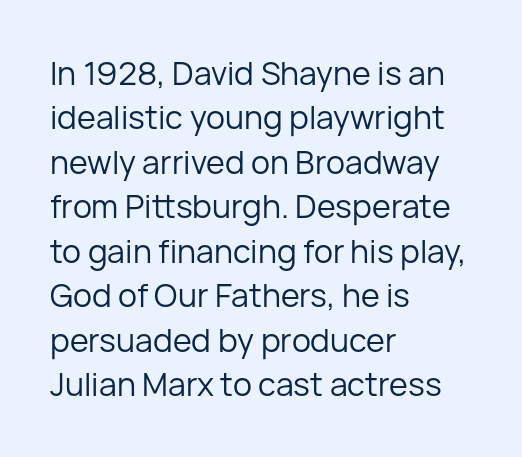
Line starts are locked; line ends wander. How are the letters spaced? Ordinarily, with no added tracking. On a weight scale, this lands at 450 or below. Upright lettering throughout. Are there feet on the stems? There aren't — it's a sans.
